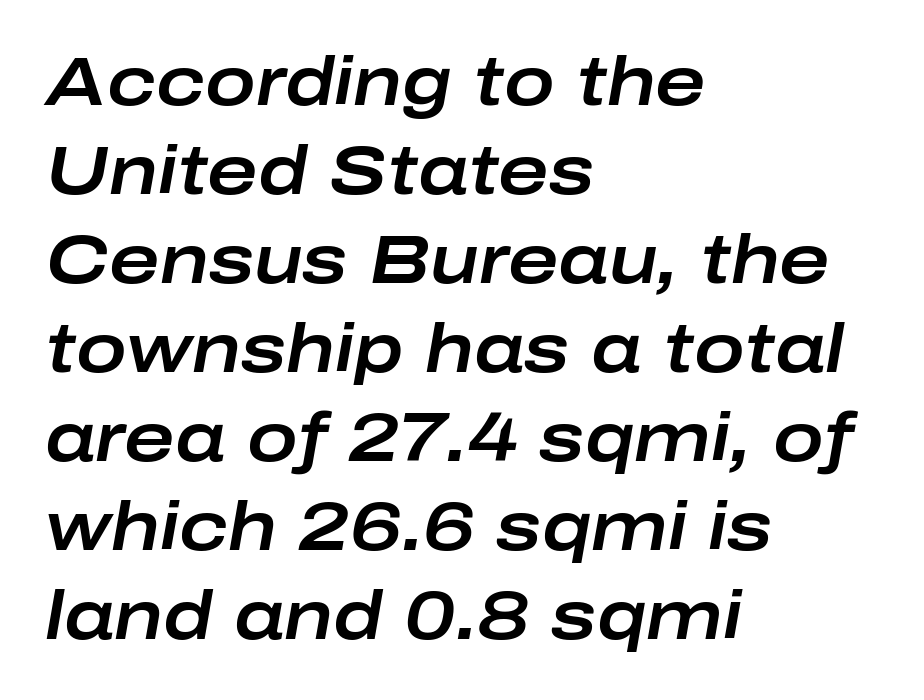
The image shows 68 px wide type, italic (leaning right); set left-aligned, normal line spacing (1.31x), normal letter spacing, not underlined; low stroke contrast and a medium x-height.
